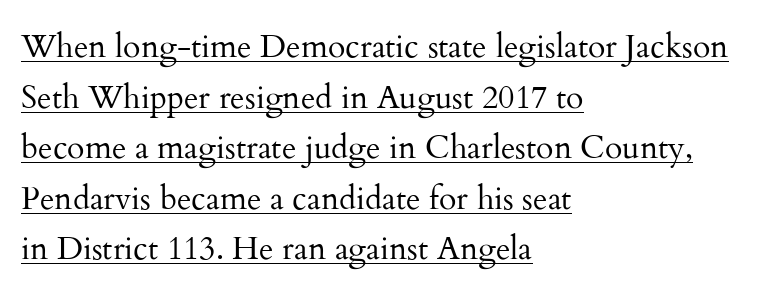
{"serif": "yes", "italic": "no", "bold": "no", "weight": "regular", "width": "normal", "stroke_contrast": "medium", "x_height": "small", "monospaced": "no", "underline": "yes", "align": "left", "line_spacing": "normal", "line_spacing_ratio": 1.58, "letter_spacing": "normal", "letter_spacing_em": 0.0, "glyph_px": 32}
